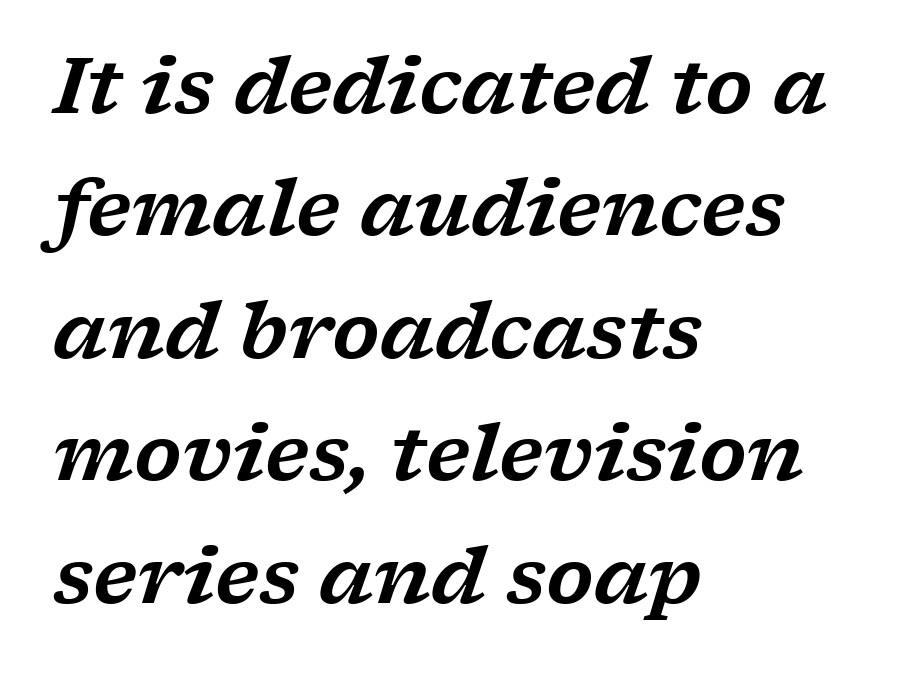
The image shows 77 px wide serif type, italic (leaning right); set left-aligned, normal line spacing (1.59x), normal letter spacing, not underlined; low stroke contrast and a medium x-height.
